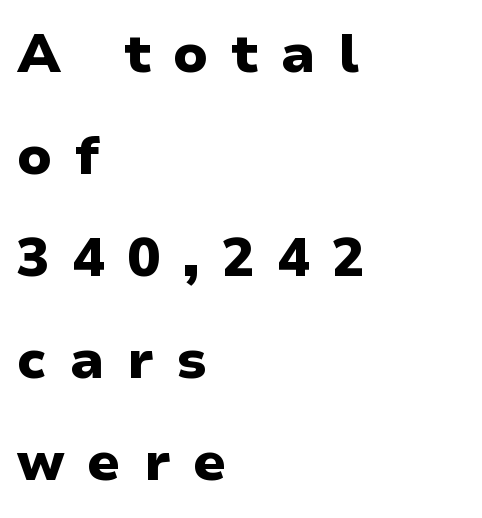
The font's upright variant was chosen for this text. Visually the block forms a straight wall on the left and a jagged coastline on the right. Looks like regular typesetting: each glyph gets only the width it needs. Unlike a traditional serif, this face leaves its strokes unadorned.
